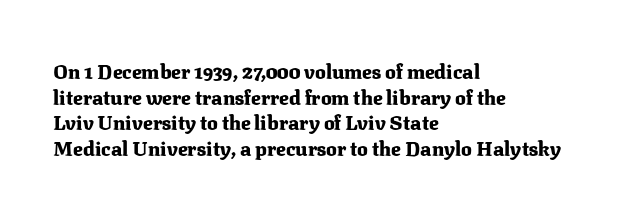
Q: Is the text bold? A: Yes.
Q: Is the text italic (slanted)? A: No, it is upright.
Q: Is the text underlined? A: No.
Q: How is the paragraph aligned? A: Left-aligned.
Q: Is the spacing between letters normal or unusually wide? A: Normal.
Q: Is the spacing between lines tight, normal or loose? A: Normal.
